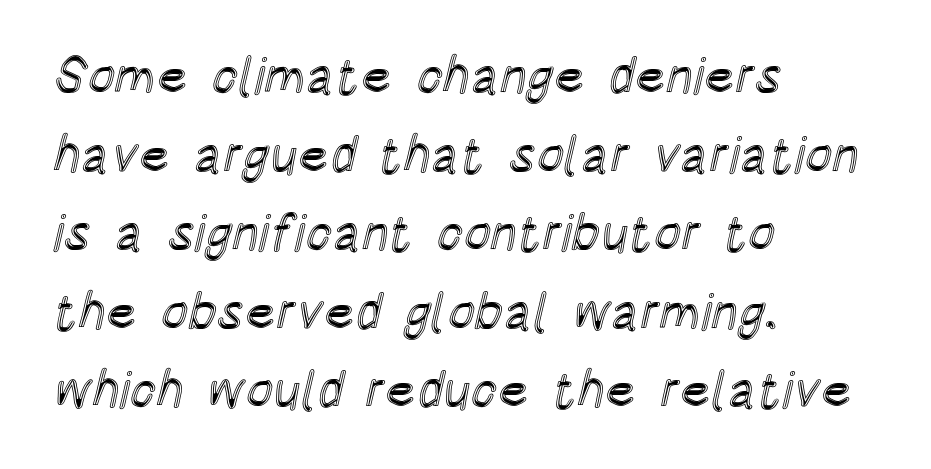
The rendering uses natural spacing where letterforms have individual widths. You could call the tracking neutral — neither tight nor loose. The passage is arranged the way most books set body copy — flush left. How would I describe the line gaps? Plain and ordinary. The zone under the glyphs is completely vacant.
